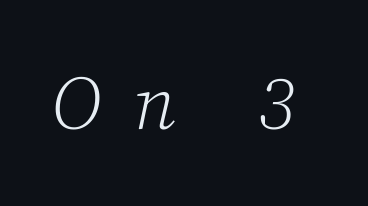
The image shows 75 px light serif type, italic (leaning right); set unusually wide letter spacing (+0.43 em), not underlined; low stroke contrast and a medium x-height.
